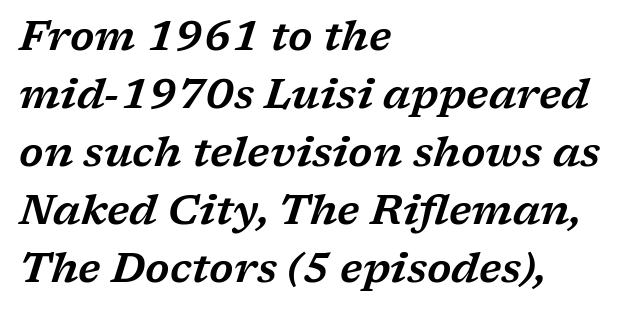
Q: Is the text italic (slanted)? A: Yes, it leans right by about 17 degrees.
Q: Is the typeface a serif or a sans-serif typeface? A: Serif.
Q: Is the text underlined? A: No.
Q: How is the paragraph aligned? A: Left-aligned.
Q: Is the spacing between letters normal or unusually wide? A: Normal.
Q: Is the spacing between lines tight, normal or loose? A: Normal.
Q: Width (condensed, normal, or wide)? A: Wide.
Q: Stroke contrast? A: Low.
Q: x-height? A: Medium.
Q: Monospaced? A: No.
